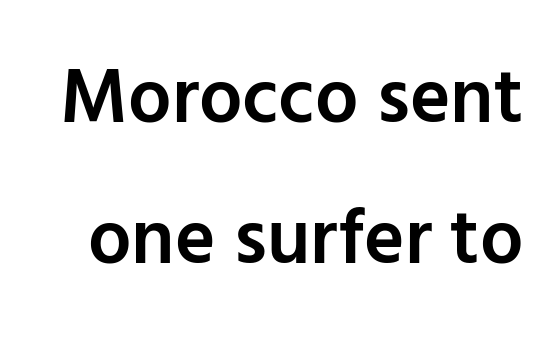
The image shows 77 px semibold sans-serif type, upright; set line spacing 1.83x, normal letter spacing, not underlined; low stroke contrast and a medium x-height.
